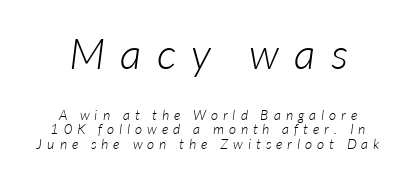
The space directly below the letters is spotless. Caption: expanded tracking, letters set apart. Style check: oblique. Type size steps down from the first block to the second. If you measured baseline to baseline, you'd find a short distance.
